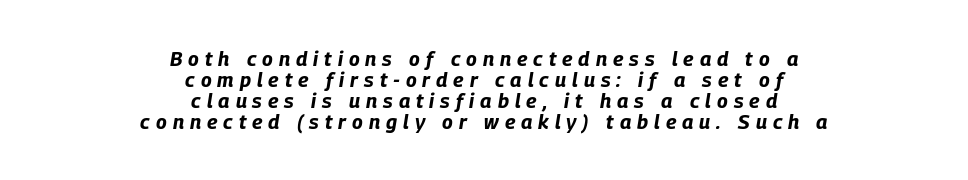
{"italic": "yes", "lean": "right", "slant_degrees": 9, "bold": "yes", "underline": "no", "align": "center", "line_spacing": "tight", "line_spacing_ratio": 1.05, "letter_spacing": "wide", "letter_spacing_em": 0.3, "glyph_px": 20}
